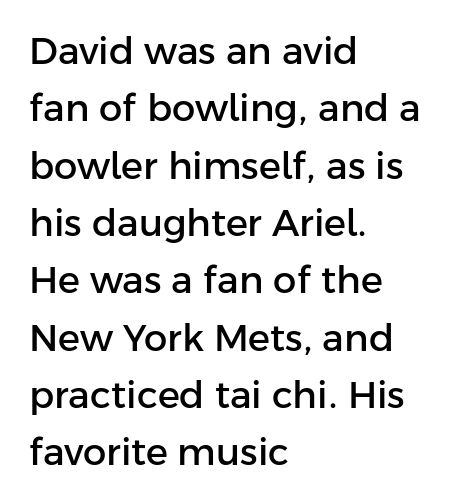
Q: Is the text italic (slanted)? A: No, it is upright.
Q: Is the typeface a serif or a sans-serif typeface? A: Sans-serif.
Q: Is the text underlined? A: No.
Q: How is the paragraph aligned? A: Left-aligned.
Q: Is the spacing between letters normal or unusually wide? A: Normal.
Q: Is the spacing between lines tight, normal or loose? A: Normal.
Q: Width (condensed, normal, or wide)? A: Normal.
Q: Stroke contrast? A: Low.
Q: x-height? A: Medium.
Q: Monospaced? A: No.
